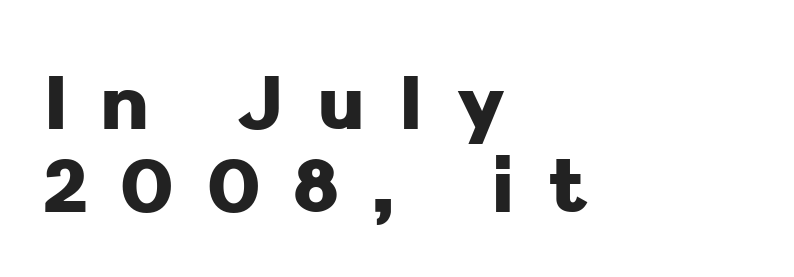
The image shows 76 px heavy sans-serif type, upright; set left-aligned, tight line spacing (1.09x), unusually wide letter spacing (+0.44 em), not underlined; low stroke contrast and a medium x-height.
